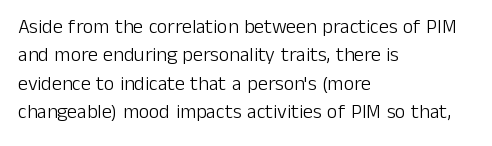
{"italic": "no", "bold": "no", "underline": "no", "align": "left", "line_spacing": "normal", "line_spacing_ratio": 1.42, "letter_spacing": "normal", "letter_spacing_em": 0.0, "glyph_px": 20}
